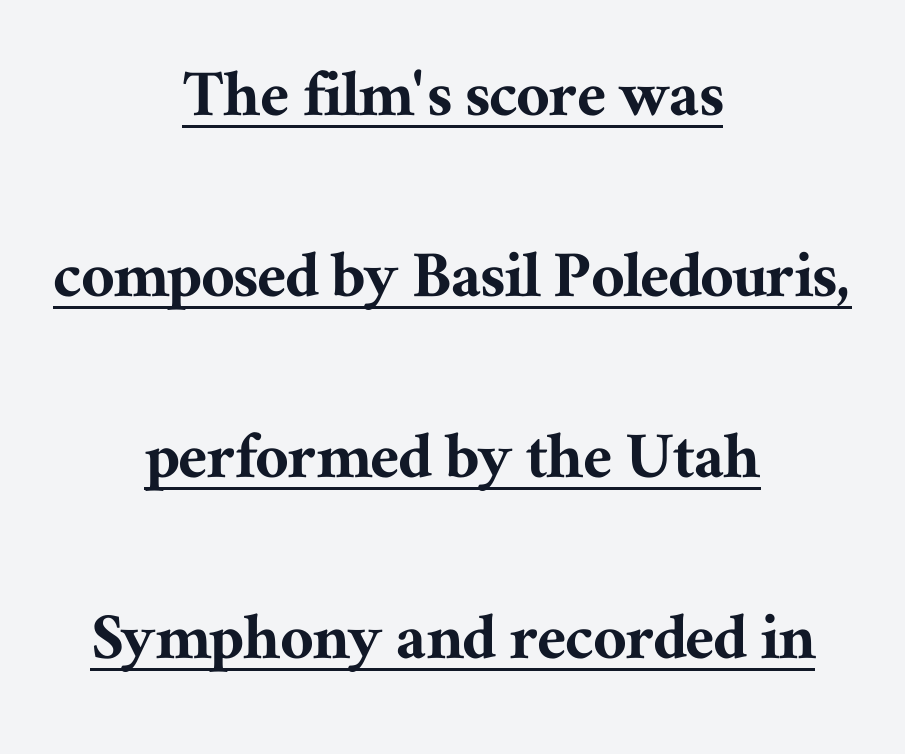
Q: Is the text italic (slanted)? A: No, it is upright.
Q: Is the typeface a serif or a sans-serif typeface? A: Serif.
Q: Is the text underlined? A: Yes.
Q: How is the paragraph aligned? A: Centered.
Q: Is the spacing between letters normal or unusually wide? A: Normal.
Q: Is the spacing between lines tight, normal or loose? A: Loose.
Q: Width (condensed, normal, or wide)? A: Normal.
Q: Stroke contrast? A: Medium.
Q: x-height? A: Medium.
Q: Monospaced? A: No.
